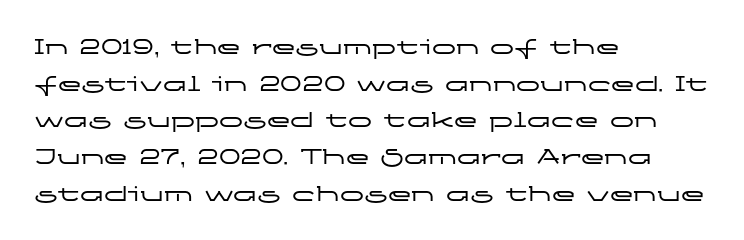
Q: Is the text italic (slanted)? A: No, it is upright.
Q: Is the text underlined? A: No.
Q: How is the paragraph aligned? A: Left-aligned.
Q: Is the spacing between letters normal or unusually wide? A: Normal.
Q: Is the spacing between lines tight, normal or loose? A: Normal.
